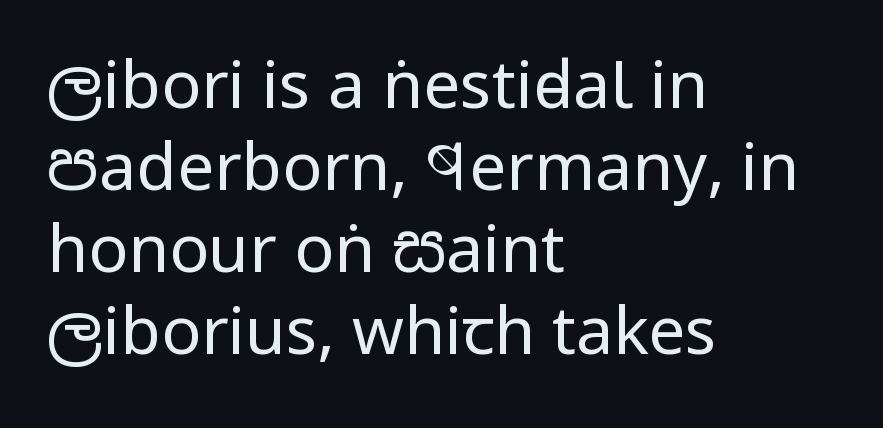
The text block is weighted toward the left margin, trailing off unevenly rightward. Looks like regular typesetting: each glyph gets only the width it needs. In terms of letterspacing, this is plain default setting. The glyphs are unaccompanied by any horizontal stroke below them. You can tell it's not italic because the verticals are truly vertical. What kind of face is this? One without serifs — a sans.
